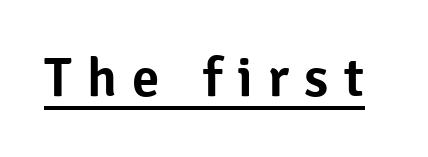
{"serif": "no", "italic": "no", "width": "normal", "stroke_contrast": "low", "x_height": "medium", "monospaced": "no", "underline": "yes", "letter_spacing": "wide", "letter_spacing_em": 0.28, "glyph_px": 55}
